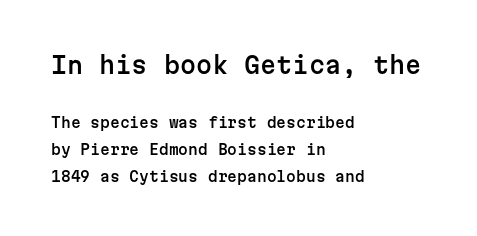
{"italic": "no", "underline": "no", "align": "left", "line_spacing": "loose", "line_spacing_ratio": 1.93, "letter_spacing": "normal", "letter_spacing_em": 0.0, "larger_block": "first", "size_ratio": 1.64, "glyph_px": 23}
